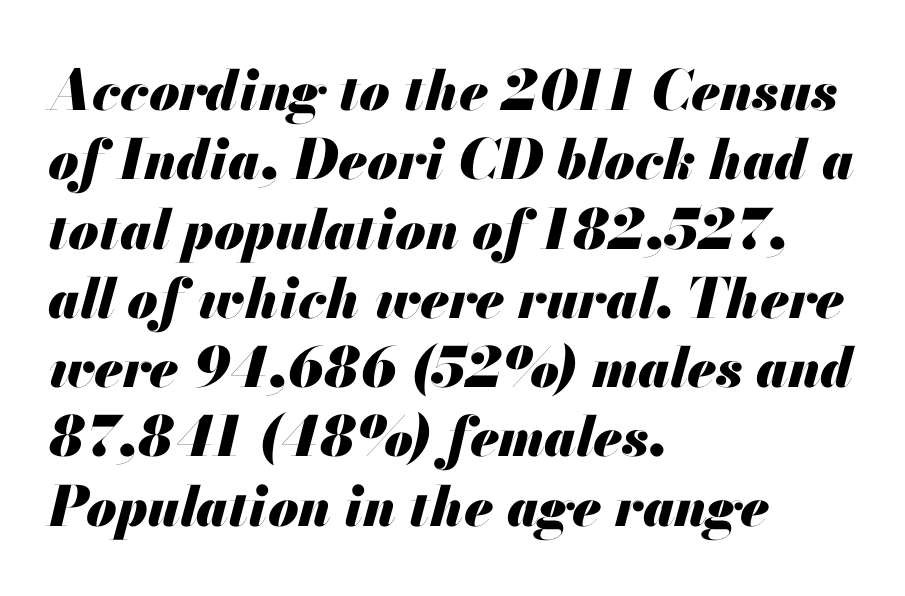
{"italic": "yes", "lean": "right", "slant_degrees": 13, "bold": "yes", "weight": "heavy", "width": "normal", "stroke_contrast": "medium", "x_height": "small", "monospaced": "no", "underline": "no", "align": "left", "line_spacing": "normal", "line_spacing_ratio": 1.26, "letter_spacing": "normal", "letter_spacing_em": 0.0, "glyph_px": 55}
